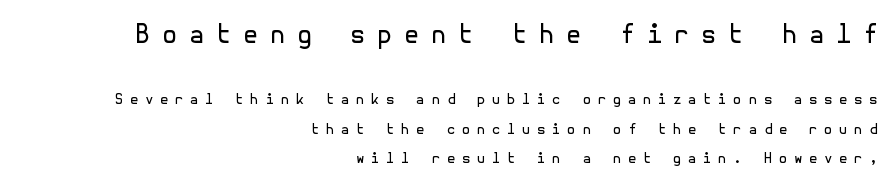
The image shows 25 px text type, upright; set right-aligned, loose line spacing (2.09x), unusually wide letter spacing (+0.46 em), not underlined; the first (top) block is 1.79x larger.
